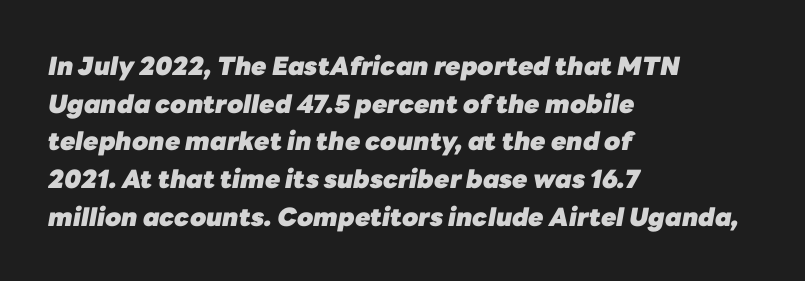
{"italic": "yes", "lean": "right", "slant_degrees": 10, "bold": "yes", "underline": "no", "align": "left", "line_spacing": "normal", "line_spacing_ratio": 1.51, "letter_spacing": "normal", "letter_spacing_em": 0.0, "glyph_px": 25}
